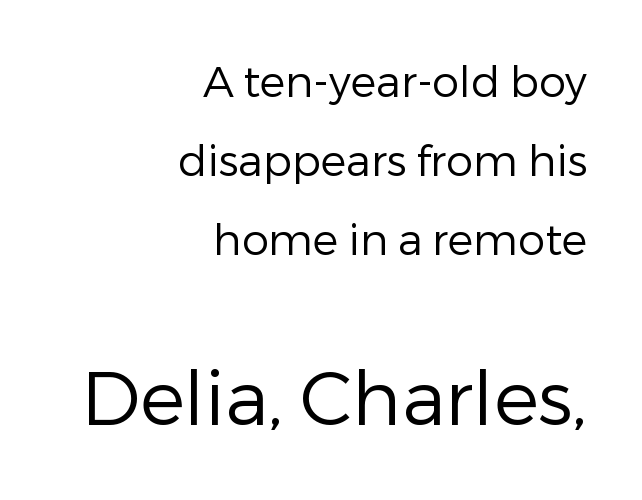
{"serif": "no", "italic": "no", "bold": "no", "weight": "regular", "width": "normal", "stroke_contrast": "low", "x_height": "medium", "monospaced": "no", "underline": "no", "align": "right", "line_spacing_ratio": 1.84, "letter_spacing": "normal", "letter_spacing_em": 0.0, "larger_block": "second", "size_ratio": 1.74, "glyph_px": 75}
